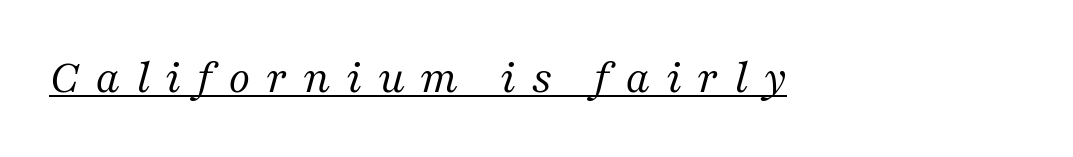
Is the stroke heavy? The answer is a plain regular-or-lighter. Does a line run under the words? Yes, clearly. Small tapered or slab feet sit at the stroke ends, so this counts as serif. A typesetter would call this proportional, since set widths differ per character. The horizontal fit of the characters is loose and conspicuously gappy.
